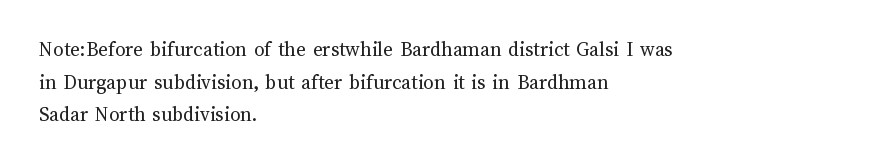
The axis of the letterforms is exactly vertical. Here the glyphs are tracked normally, forming tight word shapes. Descenders hang freely into open space. Line beginnings align vertically; line endings do not. The rows are spaced the way most documents space them.
